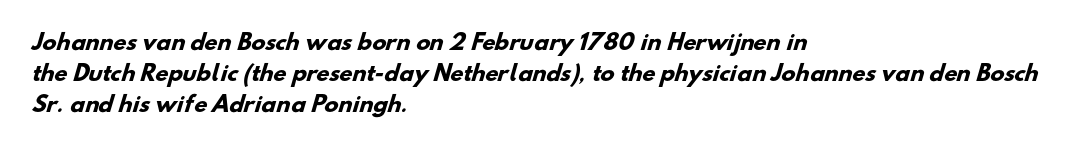
{"bold": "yes", "underline": "no", "align": "left", "line_spacing": "normal", "line_spacing_ratio": 1.47, "letter_spacing": "normal", "letter_spacing_em": 0.0, "glyph_px": 21}
